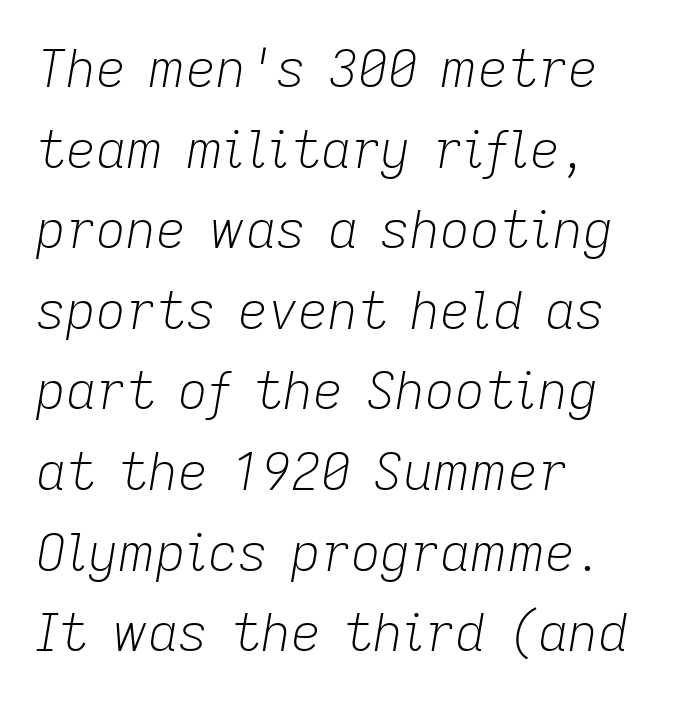
Nobody drew a line under any word here. If you measured baseline to baseline, you'd find a middling distance. A classic flush-left, rag-right setting is used for this passage. Posture: slanted.
